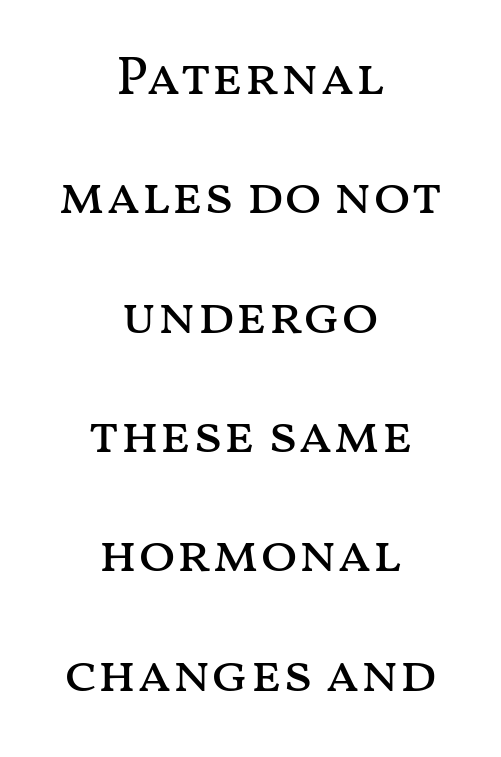
{"italic": "no", "bold": "no", "weight": "regular", "width": "wide", "stroke_contrast": "medium", "x_height": "medium", "monospaced": "no", "underline": "no", "align": "center", "line_spacing": "loose", "line_spacing_ratio": 2.17, "letter_spacing": "normal", "letter_spacing_em": 0.0, "glyph_px": 55}
